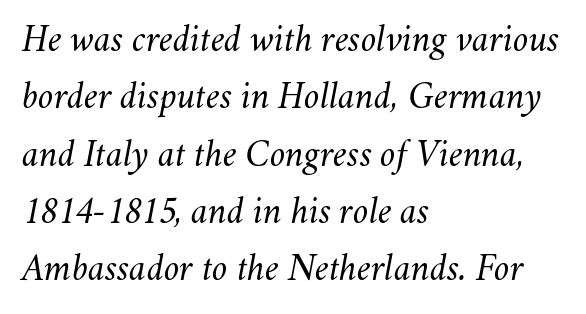
Q: Is the text bold? A: No.
Q: Is the text italic (slanted)? A: Yes, it leans right by about 11 degrees.
Q: Is the text underlined? A: No.
Q: How is the paragraph aligned? A: Left-aligned.
Q: Is the spacing between letters normal or unusually wide? A: Normal.
Q: Is the spacing between lines tight, normal or loose? A: Normal.
Q: Width (condensed, normal, or wide)? A: Normal.
Q: Stroke contrast? A: Medium.
Q: x-height? A: Small.
Q: Monospaced? A: No.
